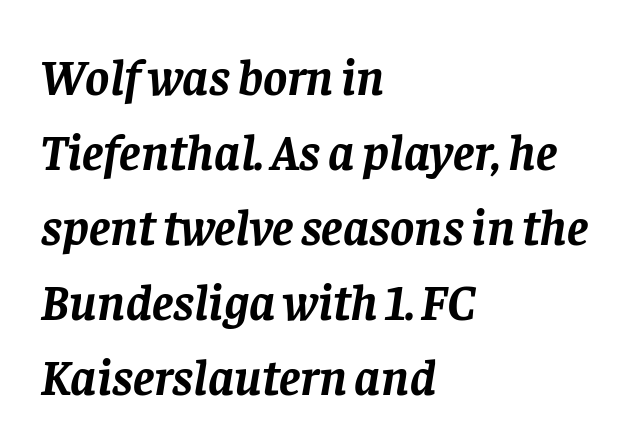
{"serif": "yes", "italic": "yes", "lean": "right", "slant_degrees": 8, "bold": "yes", "weight": "semibold", "width": "normal", "stroke_contrast": "low", "x_height": "large", "monospaced": "no", "underline": "no", "align": "left", "line_spacing": "normal", "line_spacing_ratio": 1.47, "letter_spacing": "normal", "letter_spacing_em": 0.0, "glyph_px": 51}
